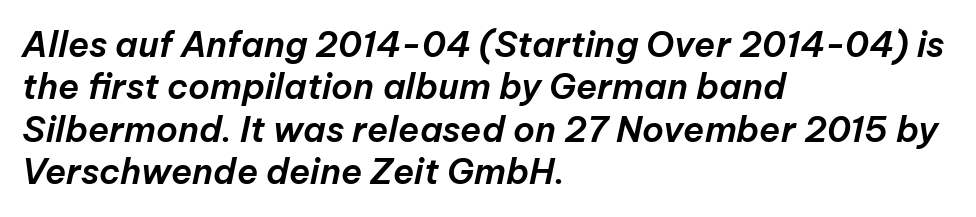
{"italic": "yes", "lean": "right", "slant_degrees": 12, "width": "normal", "stroke_contrast": "low", "x_height": "medium", "monospaced": "no", "underline": "no", "align": "left", "line_spacing_ratio": 1.21, "letter_spacing": "normal", "letter_spacing_em": 0.0, "glyph_px": 35}
